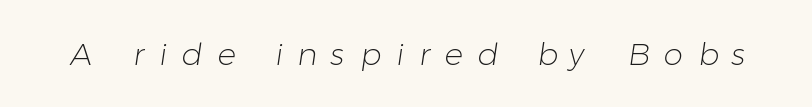
Q: Is the text bold? A: No.
Q: Is the typeface a serif or a sans-serif typeface? A: Sans-serif.
Q: Is the text underlined? A: No.
Q: Is the spacing between letters normal or unusually wide? A: Unusually wide.
Q: Width (condensed, normal, or wide)? A: Normal.
Q: Stroke contrast? A: Low.
Q: x-height? A: Medium.
Q: Monospaced? A: No.
